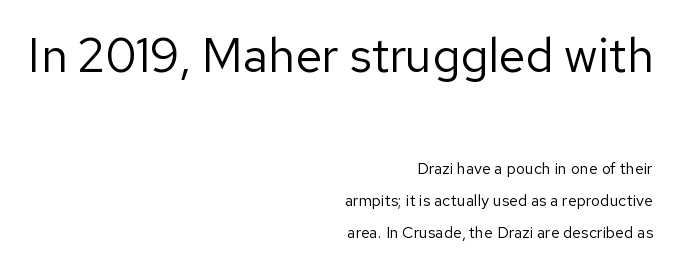
The image shows 48 px regular-weight sans-serif type, upright; set right-aligned, loose line spacing (1.99x), normal letter spacing, not underlined; the first (top) block is 3.0x larger; low stroke contrast and a medium x-height.
